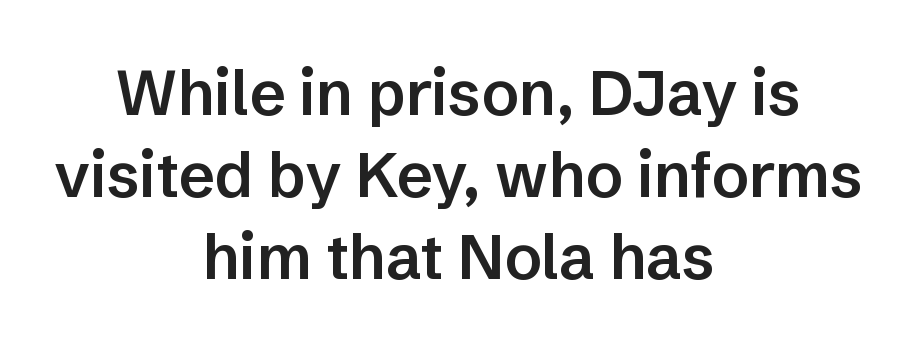
The image shows 62 px semibold sans-serif type, upright; set centered, normal line spacing (1.32x), normal letter spacing, not underlined; low stroke contrast and a medium x-height.
